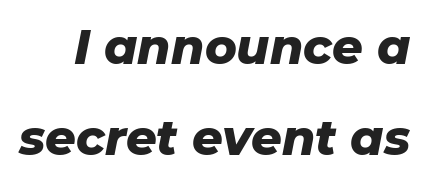
The image shows 48 px heavy type, italic (leaning right); set line spacing 1.89x, normal letter spacing, not underlined; low stroke contrast and a medium x-height.
